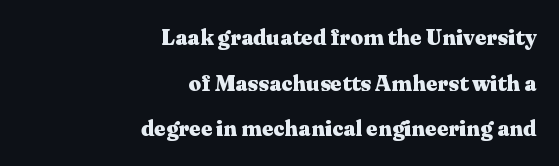
Q: Is the text bold? A: Yes.
Q: Is the text italic (slanted)? A: No, it is upright.
Q: Is the text underlined? A: No.
Q: How is the paragraph aligned? A: Right-aligned.
Q: Is the spacing between letters normal or unusually wide? A: Normal.
Q: Is the spacing between lines tight, normal or loose? A: Loose.
